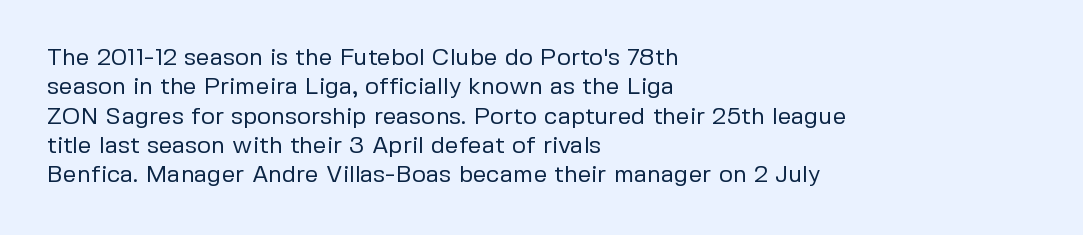
Q: Is the text bold? A: No.
Q: Is the text italic (slanted)? A: No, it is upright.
Q: Is the text underlined? A: No.
Q: How is the paragraph aligned? A: Left-aligned.
Q: Is the spacing between letters normal or unusually wide? A: Normal.
